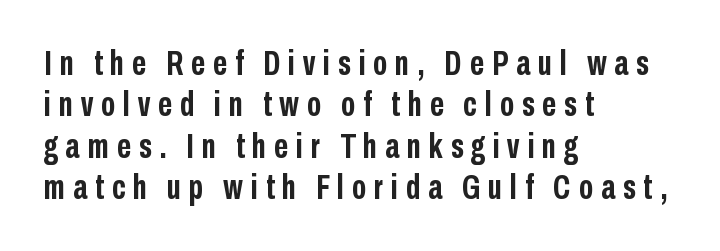
Q: Is the text bold? A: Yes.
Q: Is the text italic (slanted)? A: No, it is upright.
Q: Is the typeface a serif or a sans-serif typeface? A: Sans-serif.
Q: Is the text underlined? A: No.
Q: How is the paragraph aligned? A: Left-aligned.
Q: Is the spacing between letters normal or unusually wide? A: Unusually wide.
Q: Width (condensed, normal, or wide)? A: Condensed.
Q: Stroke contrast? A: Low.
Q: x-height? A: Medium.
Q: Monospaced? A: No.
